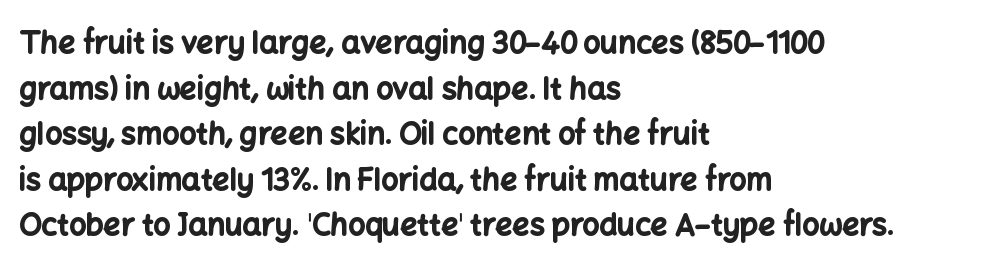
Q: Is the text bold? A: Yes.
Q: Is the text italic (slanted)? A: No, it is upright.
Q: Is the typeface a serif or a sans-serif typeface? A: Sans-serif.
Q: Is the text underlined? A: No.
Q: How is the paragraph aligned? A: Left-aligned.
Q: Is the spacing between letters normal or unusually wide? A: Normal.
Q: Is the spacing between lines tight, normal or loose? A: Normal.
Q: Width (condensed, normal, or wide)? A: Normal.
Q: Stroke contrast? A: Low.
Q: x-height? A: Medium.
Q: Monospaced? A: No.
